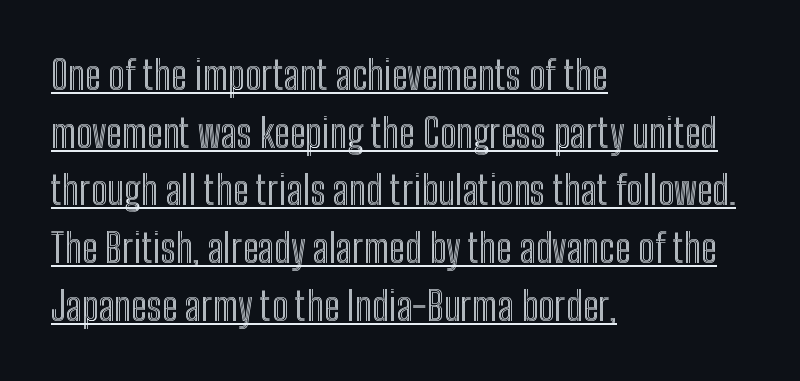
Q: Is the text italic (slanted)? A: No, it is upright.
Q: Is the text underlined? A: Yes.
Q: How is the paragraph aligned? A: Left-aligned.
Q: Is the spacing between letters normal or unusually wide? A: Normal.
Q: Is the spacing between lines tight, normal or loose? A: Normal.
Q: Width (condensed, normal, or wide)? A: Condensed.
Q: x-height? A: Medium.
Q: Monospaced? A: No.
